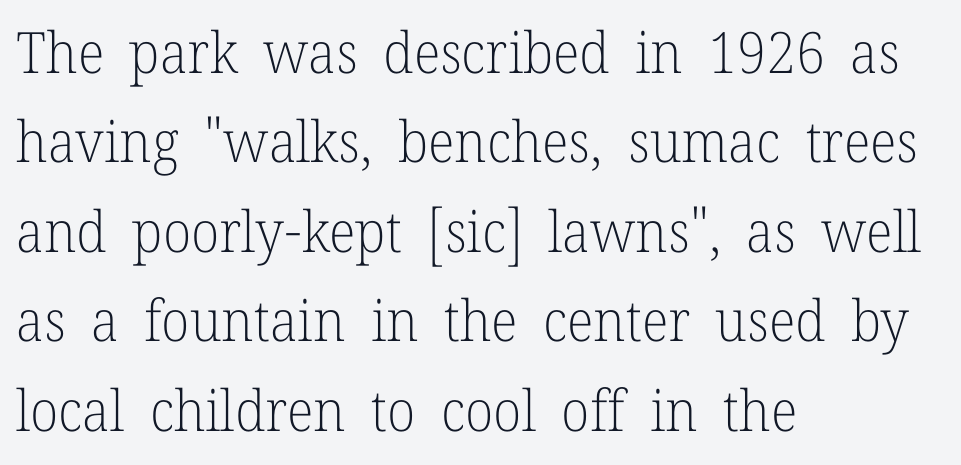
The image shows 57 px light serif type, upright; set left-aligned, normal line spacing (1.57x), normal letter spacing, not underlined; low stroke contrast and a medium x-height.
